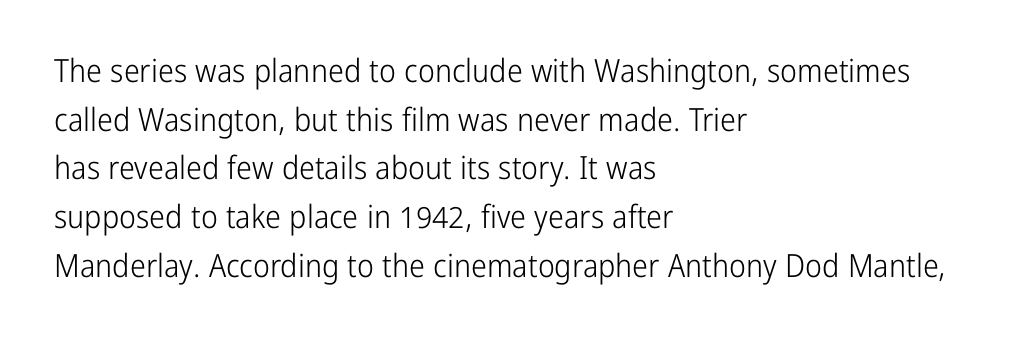
Q: Is the text bold? A: No.
Q: Is the text italic (slanted)? A: No, it is upright.
Q: Is the typeface a serif or a sans-serif typeface? A: Sans-serif.
Q: Is the text underlined? A: No.
Q: How is the paragraph aligned? A: Left-aligned.
Q: Is the spacing between letters normal or unusually wide? A: Normal.
Q: Is the spacing between lines tight, normal or loose? A: Normal.
Q: Width (condensed, normal, or wide)? A: Condensed.
Q: Stroke contrast? A: Low.
Q: x-height? A: Medium.
Q: Monospaced? A: No.
